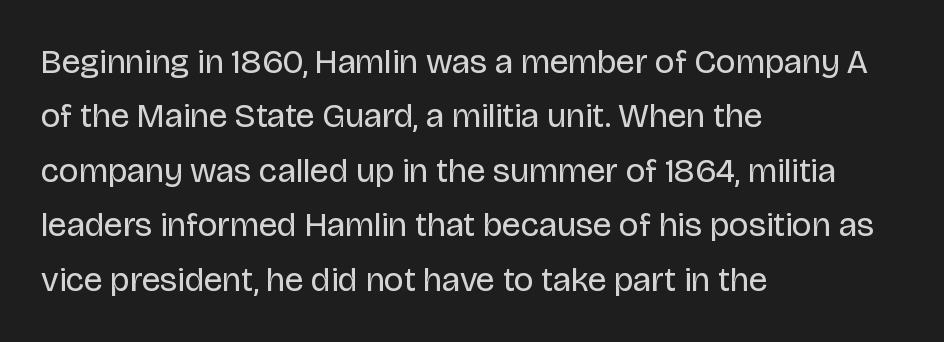
{"serif": "no", "italic": "no", "bold": "no", "weight": "regular", "width": "normal", "stroke_contrast": "low", "x_height": "large", "monospaced": "no", "underline": "no", "align": "left", "line_spacing": "normal", "line_spacing_ratio": 1.6, "letter_spacing": "normal", "letter_spacing_em": 0.0, "glyph_px": 34}
